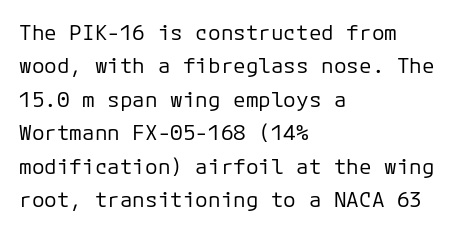
How would I describe the line gaps? Plain and ordinary. Weight: in the light-to-regular range. The type is set solid horizontally, with unmodified tracking. The lines are quadded left.
